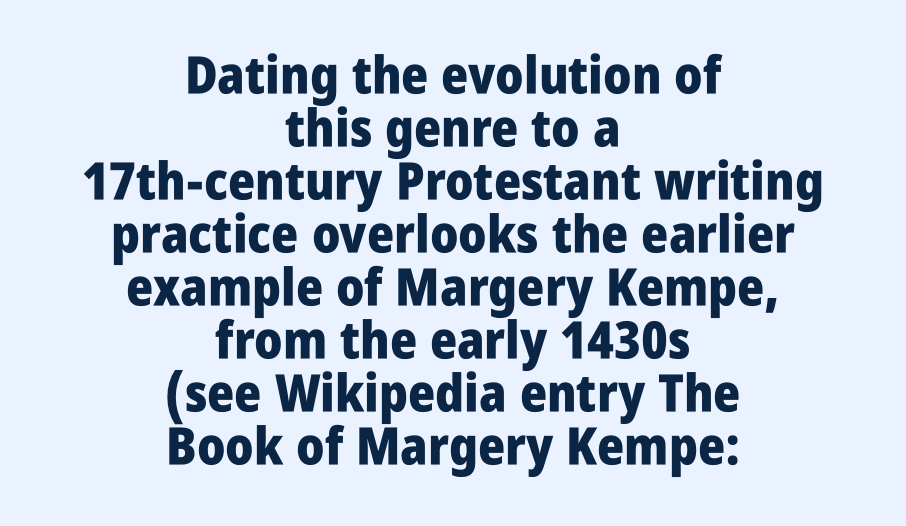
You'd pick this weight for a headline — it's a proper bold. Regarding serifs, this sample does without them. Horizontally, the lines are justified to the midpoint only. Type without underlining.
